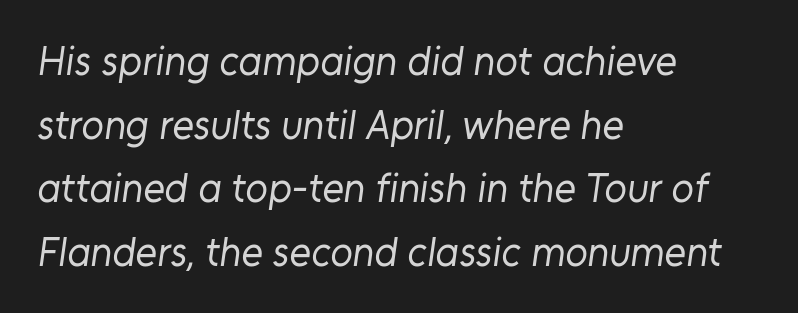
{"serif": "no", "bold": "no", "weight": "regular", "width": "normal", "stroke_contrast": "low", "x_height": "medium", "monospaced": "no", "underline": "no", "align": "left", "line_spacing": "normal", "line_spacing_ratio": 1.55, "letter_spacing": "normal", "letter_spacing_em": 0.0, "glyph_px": 41}
